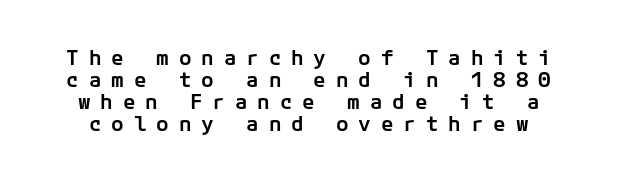
{"italic": "no", "bold": "semi", "underline": "no", "line_spacing": "tight", "line_spacing_ratio": 1.05, "letter_spacing": "wide", "letter_spacing_em": 0.47, "glyph_px": 21}
